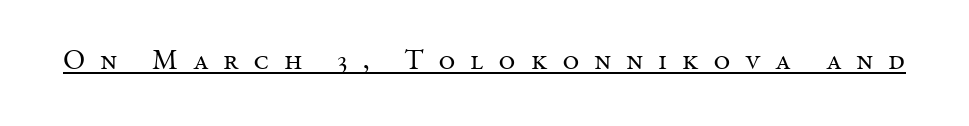
Q: Is the text bold? A: No.
Q: Is the text italic (slanted)? A: No, it is upright.
Q: Is the typeface a serif or a sans-serif typeface? A: Serif.
Q: Is the text underlined? A: Yes.
Q: Is the spacing between letters normal or unusually wide? A: Unusually wide.
Q: Width (condensed, normal, or wide)? A: Normal.
Q: Stroke contrast? A: Medium.
Q: x-height? A: Medium.
Q: Monospaced? A: No.
